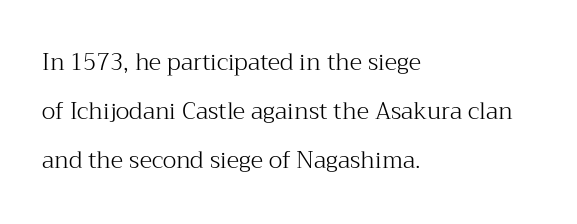
The image shows 23 px text type, upright; set left-aligned, loose line spacing (2.14x), normal letter spacing, not underlined.
